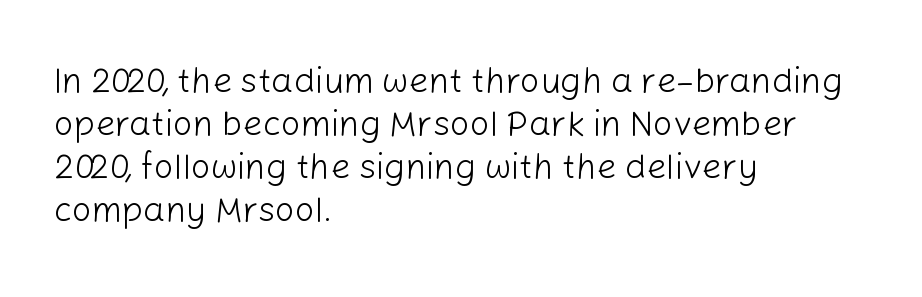
Honestly, the letter spacing is just normal — you wouldn't notice it. Rule under the text: the space is simply empty. Horizontally, the lines are justified to the leading edge only. In terms of letterform style, serifs are entirely absent. Character widths vary here, with narrow letters taking less room than wide ones. If you drew a line through each stem, it would be perfectly vertical.
